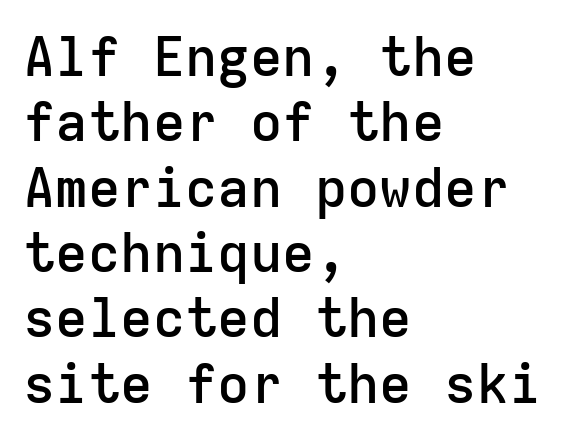
Designer's note — italics off, roman on. Letter spacing: default. Descenders hang freely into open space. Stroke terminals: plain, sans-serif. A somewhat darkened texture: the type is semibold rather than bold. The compositor pushed each line to the left boundary.
